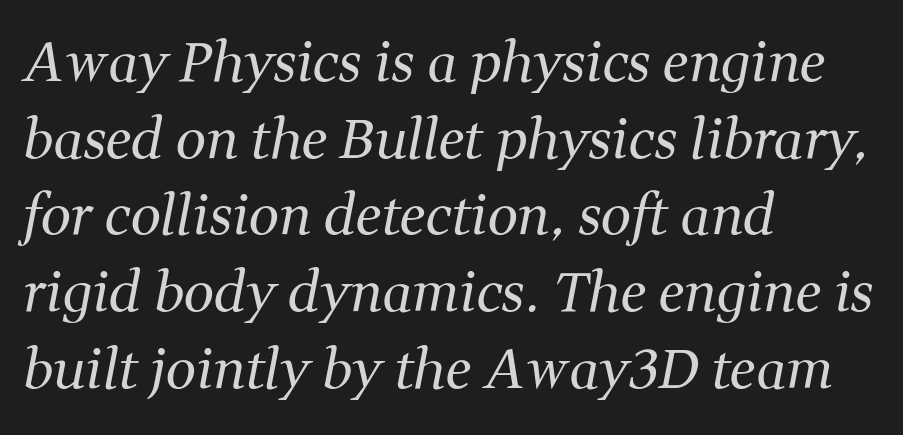
There is no visible air inserted between adjacent glyphs. Slanted lettering throughout. Does the leading feel generous? No, just average. Weight: regular or lighter.
